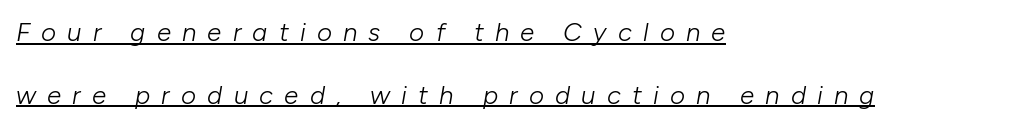
You can see a thin bar hugging the bottom of the glyphs. Interline gaps are noticeably wide in this sample. Letter spacing: wide. The setting favours the left margin, as ordinary paragraphs usually do.
